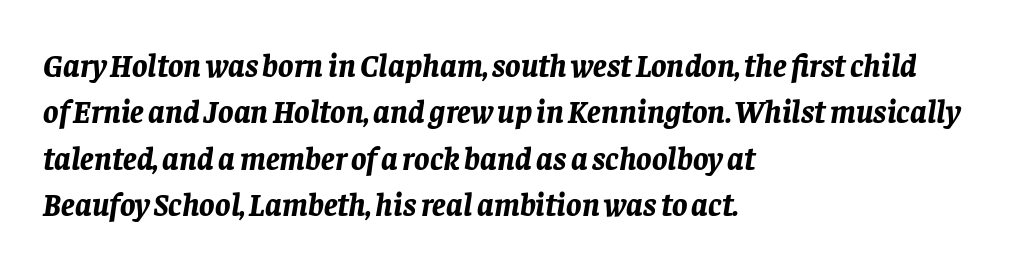
{"italic": "yes", "lean": "right", "slant_degrees": 8, "bold": "yes", "weight": "bold", "width": "normal", "stroke_contrast": "low", "x_height": "large", "monospaced": "no", "underline": "no", "align": "left", "line_spacing": "normal", "line_spacing_ratio": 1.45, "letter_spacing": "normal", "letter_spacing_em": 0.0, "glyph_px": 32}
